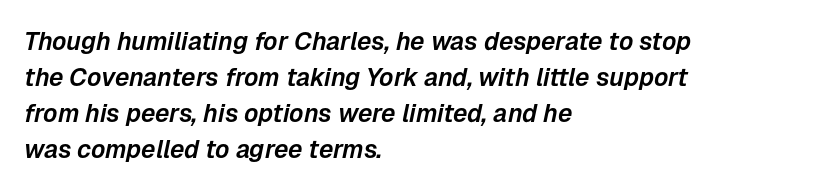
Q: Is the text italic (slanted)? A: Yes, it leans right by about 12 degrees.
Q: Is the text underlined? A: No.
Q: How is the paragraph aligned? A: Left-aligned.
Q: Is the spacing between letters normal or unusually wide? A: Normal.
Q: Is the spacing between lines tight, normal or loose? A: Normal.
